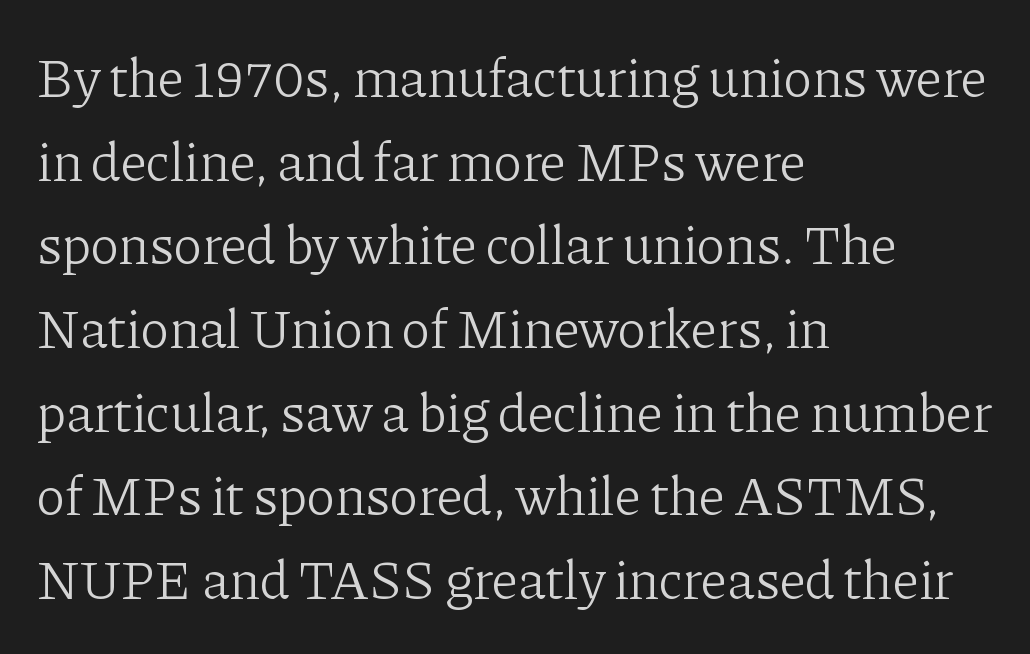
The rendering uses natural spacing where letterforms have individual widths. The compositor pushed each line to the left boundary. Honestly, the letter spacing is just normal — you wouldn't notice it. Bold? No — there's no thickening of the strokes. Descender tails drop into unmarked territory. Are there feet on the stems? There are — it's a serif.
